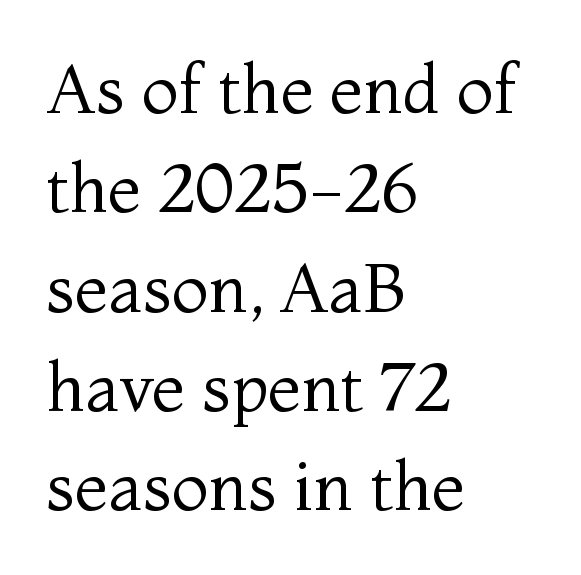
Proportional: the letters do not fall into vertical columns. Quick note: interline space is typical. Ink coverage per letter is moderate at most. Does extra space separate the letters? No, they use regular spacing. Upright lettering throughout. The designer went with a serif here, giving each stem small feet.
